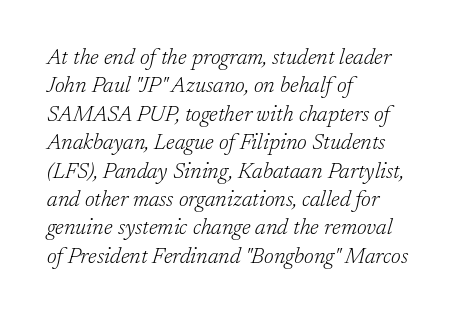
Q: Is the text bold? A: No.
Q: Is the text italic (slanted)? A: Yes, it leans right by about 17 degrees.
Q: Is the text underlined? A: No.
Q: How is the paragraph aligned? A: Left-aligned.
Q: Is the spacing between letters normal or unusually wide? A: Normal.
Q: Is the spacing between lines tight, normal or loose? A: Normal.
